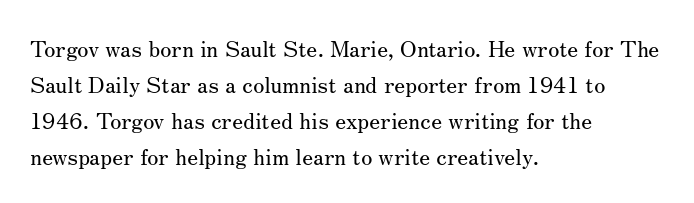
The image shows 23 px text type, upright; set left-aligned, normal line spacing (1.57x), normal letter spacing, not underlined.
